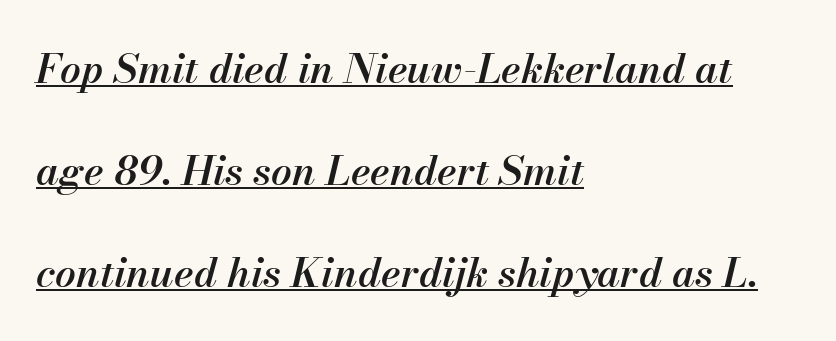
The specimen includes a rule beneath the text block's lines. These lines were composed using italics. Typographic density is moderately raised because the face is semibold. Character widths vary here, with narrow letters taking less room than wide ones.
